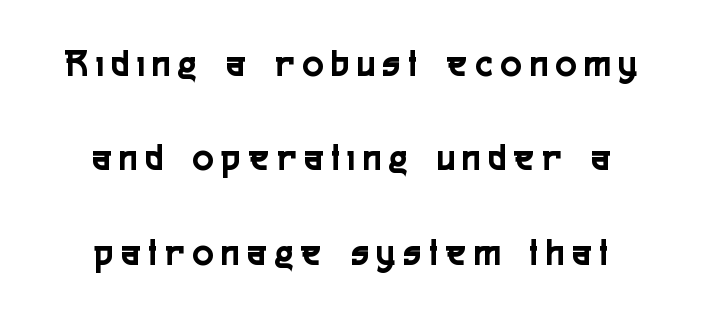
Is this a sans? Yes — the strokes have no serifs. This sample has the flowing, uneven cadence of proportional lettering. Quick note: underline off. Characters follow at a spacing far wider than the type designer built in.
